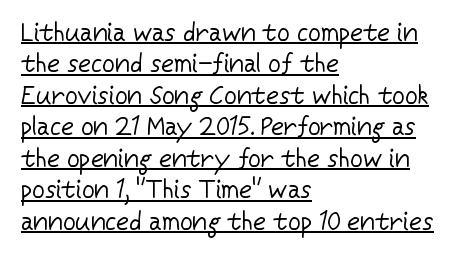
The image shows 25 px text type, upright; set left-aligned, normal line spacing (1.26x), normal letter spacing, underlined.
